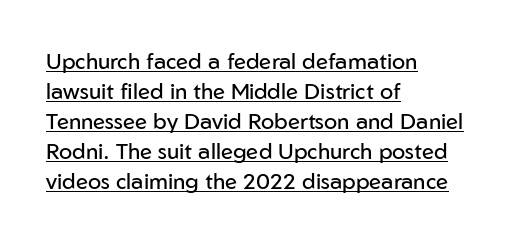
The image shows 22 px text type, upright; set left-aligned, normal line spacing (1.36x), normal letter spacing, underlined.
